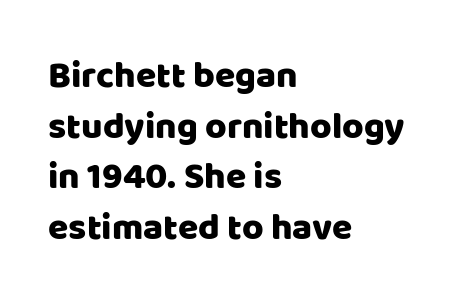
The image shows 37 px sans-serif type, upright; set left-aligned, normal line spacing (1.37x), normal letter spacing, not underlined; low stroke contrast and a large x-height.
